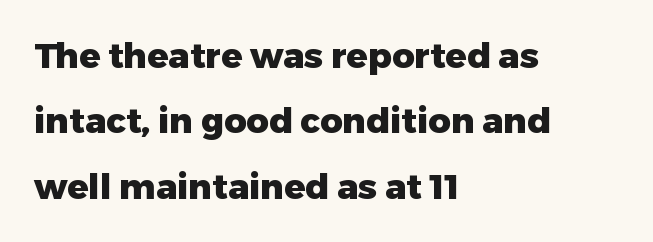
The image shows 35 px heavy sans-serif type, upright; set left-aligned, line spacing 1.87x, normal letter spacing, not underlined; low stroke contrast and a medium x-height.
